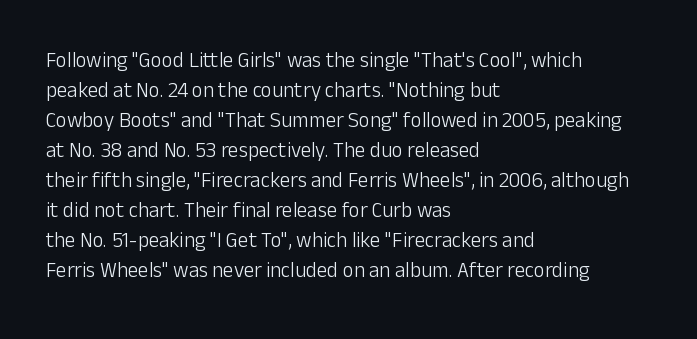
Compared with typical body copy, the letter spacing here is the same. The text block is weighted toward the left margin, trailing off unevenly rightward. The foot of each line stays bare and open. Evenly set lines give the paragraph a standard silhouette. Stroke thickness stays within the range of a standard reading face or lighter.
